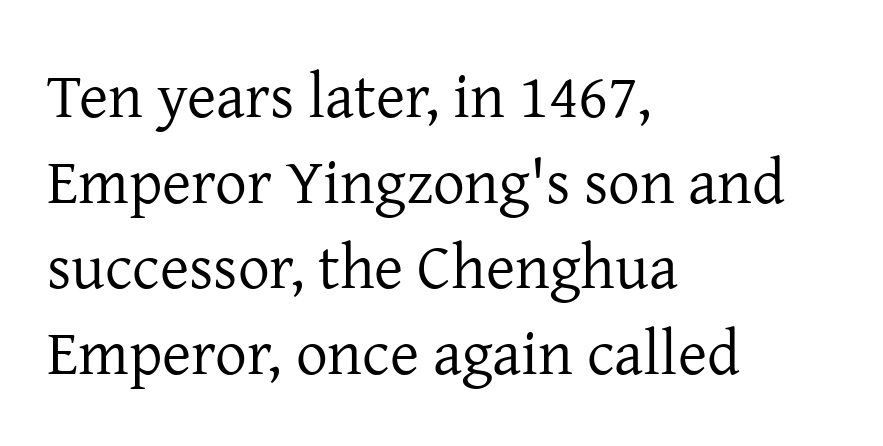
{"serif": "yes", "italic": "no", "bold": "no", "weight": "regular", "width": "normal", "stroke_contrast": "low", "x_height": "medium", "monospaced": "no", "underline": "no", "align": "left", "line_spacing": "normal", "line_spacing_ratio": 1.36, "letter_spacing": "normal", "letter_spacing_em": 0.0, "glyph_px": 63}
